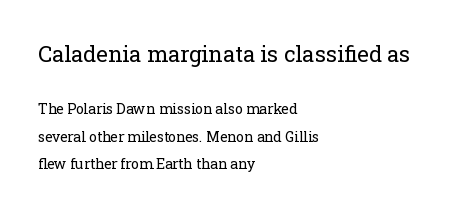
The image shows 22 px text type, upright; set left-aligned, loose line spacing (1.97x), normal letter spacing, not underlined; the first (top) block is 1.57x larger.
